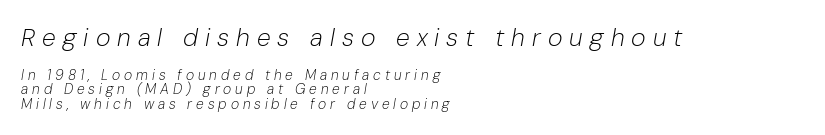
Has an underline been added? It has not. Typeset ragged right — the left edge is the straight one. When letters slant like this, we call the style italic. Heaviness? Minimal to ordinary, like unemphasized prose. Whoever set this chose condensed vertical rhythm over breathing room.
